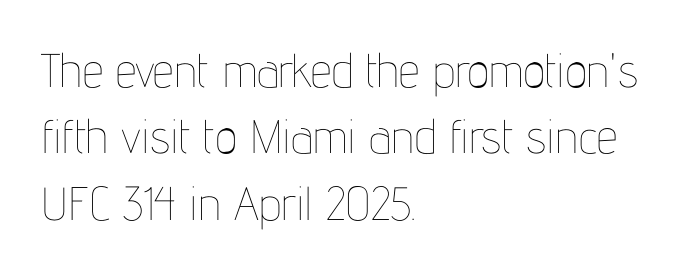
{"italic": "no", "bold": "no", "weight": "thin", "width": "condensed", "stroke_contrast": "low", "x_height": "medium", "monospaced": "no", "underline": "no", "align": "left", "line_spacing": "normal", "line_spacing_ratio": 1.41, "letter_spacing": "normal", "letter_spacing_em": 0.0, "glyph_px": 47}
